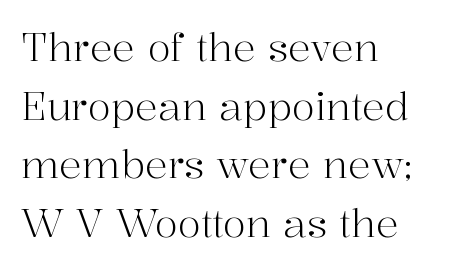
{"serif": "yes", "italic": "no", "bold": "no", "weight": "light", "width": "normal", "stroke_contrast": "high", "x_height": "medium", "monospaced": "no", "underline": "no", "align": "left", "line_spacing": "normal", "line_spacing_ratio": 1.54, "letter_spacing": "normal", "letter_spacing_em": 0.0, "glyph_px": 38}
